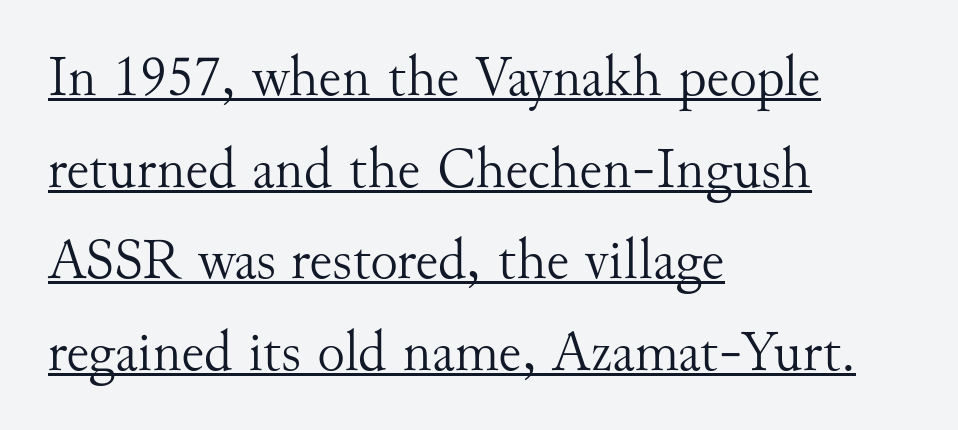
{"serif": "yes", "italic": "no", "bold": "no", "weight": "light", "width": "normal", "stroke_contrast": "medium", "x_height": "small", "monospaced": "no", "underline": "yes", "align": "left", "line_spacing": "normal", "line_spacing_ratio": 1.58, "letter_spacing": "normal", "letter_spacing_em": 0.0, "glyph_px": 58}
